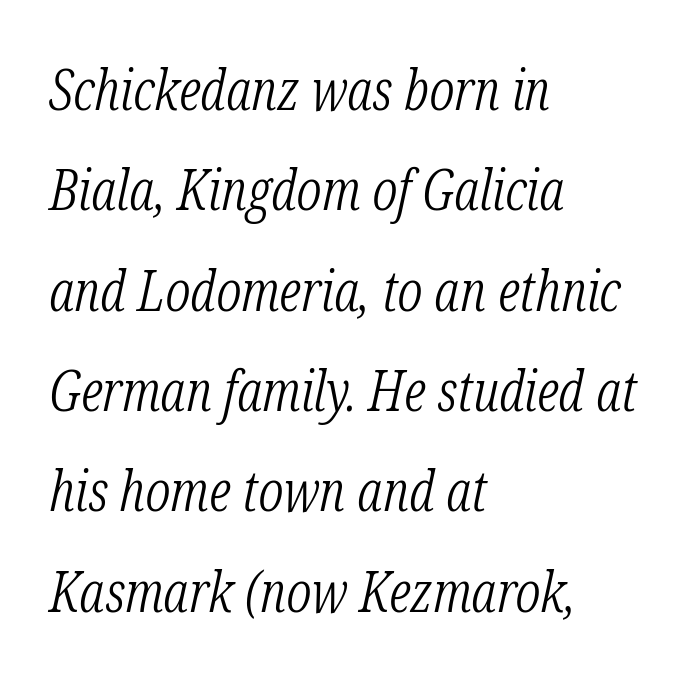
The font family rendered here belongs to the serif group. Each letter keeps its own natural width here, so spacing adapts to shape. Type without underlining. Notice how the passage keeps a crisp vertical edge on the left only. The passage shown has conventional tracking throughout.
